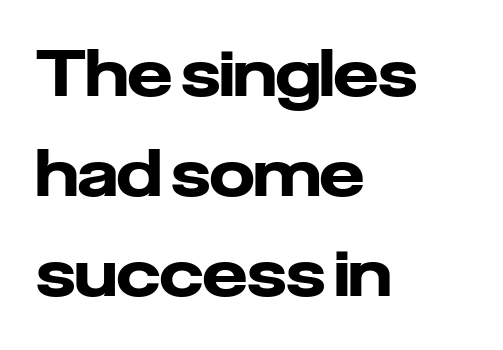
Q: Is the text bold? A: Yes.
Q: Is the text italic (slanted)? A: No, it is upright.
Q: Is the typeface a serif or a sans-serif typeface? A: Sans-serif.
Q: Is the text underlined? A: No.
Q: How is the paragraph aligned? A: Left-aligned.
Q: Is the spacing between letters normal or unusually wide? A: Normal.
Q: Is the spacing between lines tight, normal or loose? A: Normal.
Q: Width (condensed, normal, or wide)? A: Normal.
Q: Stroke contrast? A: Low.
Q: x-height? A: Medium.
Q: Monospaced? A: No.
